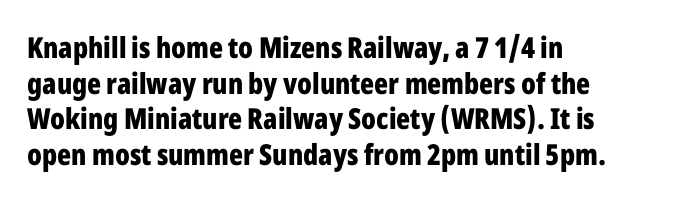
The image shows 29 px bold, condensed sans-serif type, upright; set left-aligned, line spacing 1.23x, normal letter spacing, not underlined; low stroke contrast and a medium x-height.
